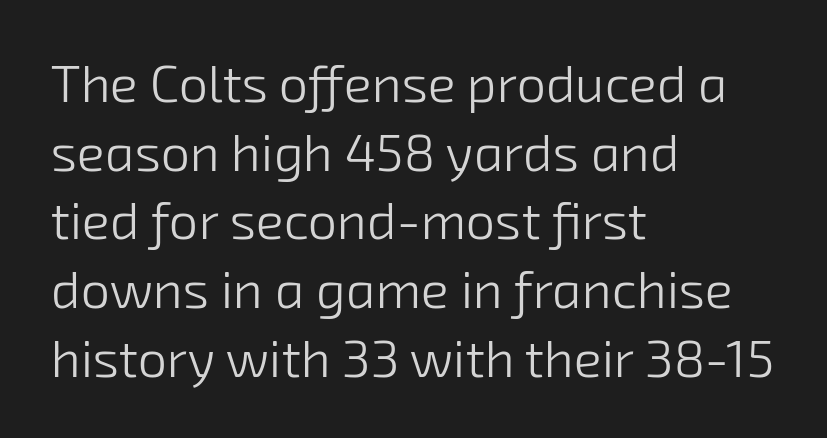
{"serif": "no", "bold": "no", "weight": "light", "width": "normal", "stroke_contrast": "low", "x_height": "medium", "monospaced": "no", "underline": "no", "align": "left", "line_spacing": "normal", "line_spacing_ratio": 1.32, "letter_spacing": "normal", "letter_spacing_em": 0.0, "glyph_px": 52}
